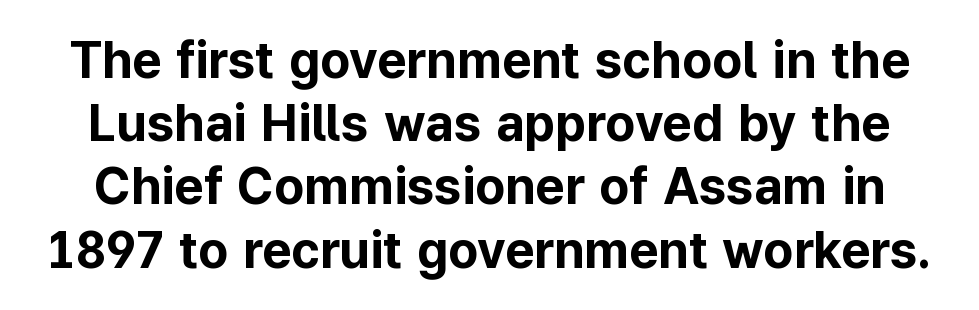
Q: Is the text bold? A: Yes.
Q: Is the text italic (slanted)? A: No, it is upright.
Q: Is the typeface a serif or a sans-serif typeface? A: Sans-serif.
Q: Is the text underlined? A: No.
Q: Is the spacing between letters normal or unusually wide? A: Normal.
Q: Width (condensed, normal, or wide)? A: Normal.
Q: Stroke contrast? A: Low.
Q: x-height? A: Medium.
Q: Monospaced? A: No.
